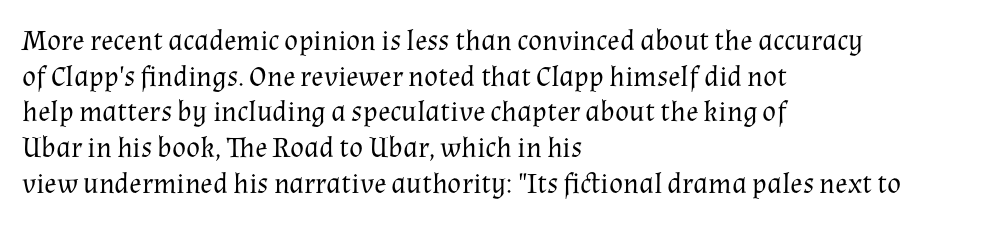
Q: Is the text bold? A: No.
Q: Is the text italic (slanted)? A: No, it is upright.
Q: Is the typeface a serif or a sans-serif typeface? A: Serif.
Q: Is the text underlined? A: No.
Q: How is the paragraph aligned? A: Left-aligned.
Q: Is the spacing between letters normal or unusually wide? A: Normal.
Q: Width (condensed, normal, or wide)? A: Normal.
Q: Stroke contrast? A: Medium.
Q: x-height? A: Medium.
Q: Monospaced? A: No.
